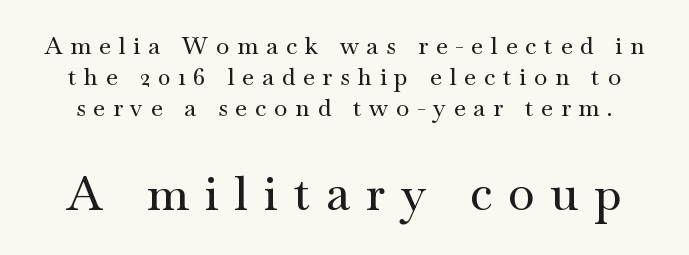
{"serif": "yes", "italic": "no", "width": "wide", "stroke_contrast": "medium", "x_height": "small", "monospaced": "no", "underline": "no", "line_spacing": "normal", "line_spacing_ratio": 1.3, "letter_spacing": "wide", "letter_spacing_em": 0.33, "larger_block": "second", "size_ratio": 2.0, "glyph_px": 48}
